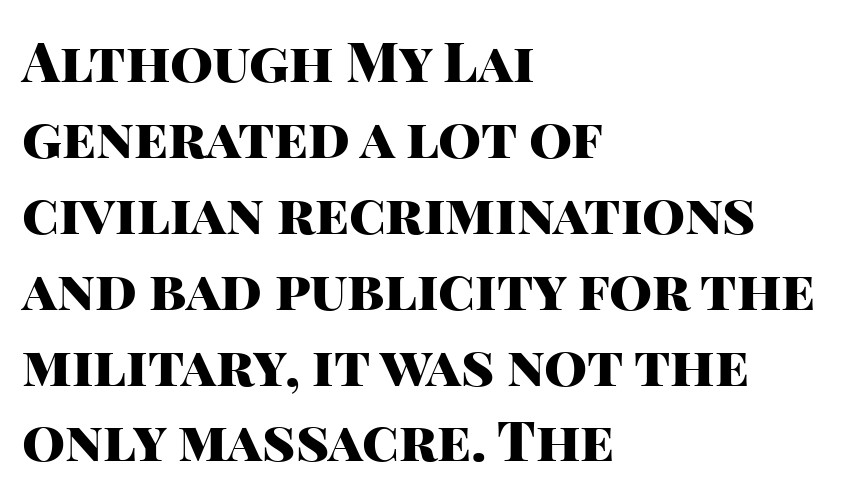
I'd call this a sans setting — the letters go barefoot. All the whitespace from short lines collects on the right. The type sits square on the baseline with zero lean. The horizontal fit of the characters is conventional and even.
